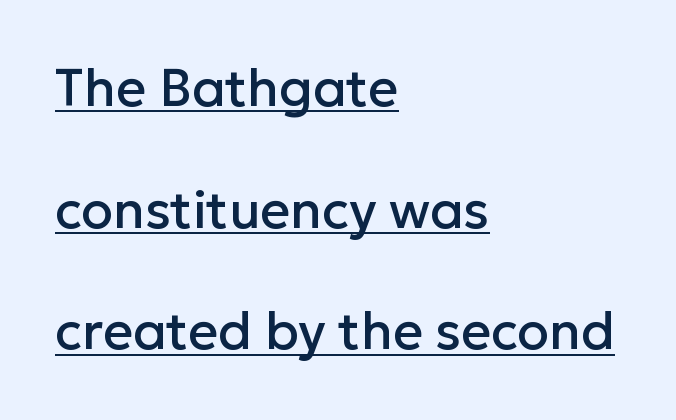
Q: Is the text italic (slanted)? A: No, it is upright.
Q: Is the typeface a serif or a sans-serif typeface? A: Sans-serif.
Q: Is the text underlined? A: Yes.
Q: How is the paragraph aligned? A: Left-aligned.
Q: Is the spacing between letters normal or unusually wide? A: Normal.
Q: Is the spacing between lines tight, normal or loose? A: Loose.
Q: Width (condensed, normal, or wide)? A: Normal.
Q: Stroke contrast? A: Low.
Q: x-height? A: Medium.
Q: Monospaced? A: No.
